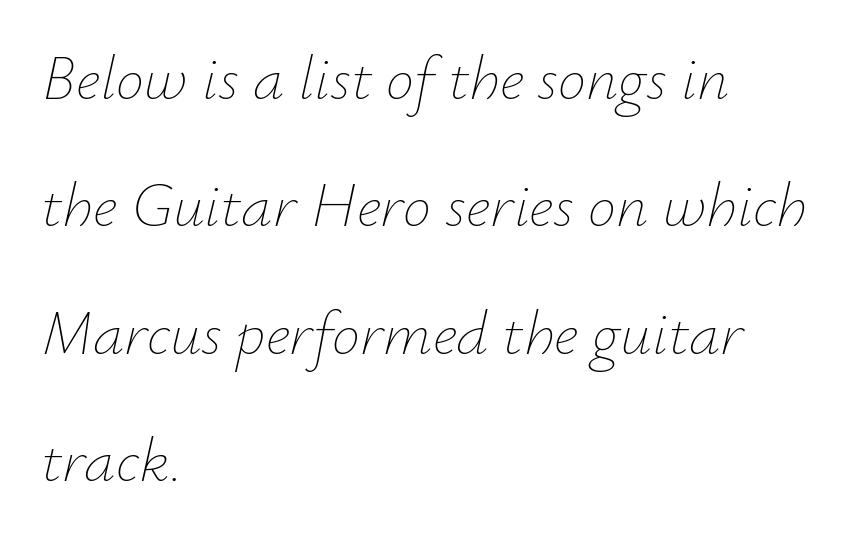
{"italic": "yes", "lean": "right", "slant_degrees": 12, "bold": "no", "weight": "thin", "width": "normal", "stroke_contrast": "low", "x_height": "small", "monospaced": "no", "underline": "no", "align": "left", "line_spacing": "loose", "line_spacing_ratio": 2.02, "letter_spacing": "normal", "letter_spacing_em": 0.0, "glyph_px": 63}
